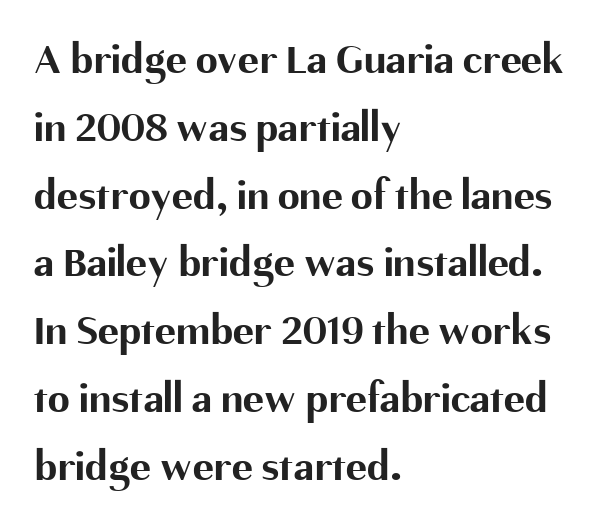
Rule under the text: the space is simply empty. There is no visible air inserted between adjacent glyphs. Each new line begins a customary step beneath the previous one. Is the type bold? Yes — the strokes are clearly thick and heavy. Teacher's note: observe the even left margin — that is flush-left alignment. Proportional: the letters do not fall into vertical columns.
